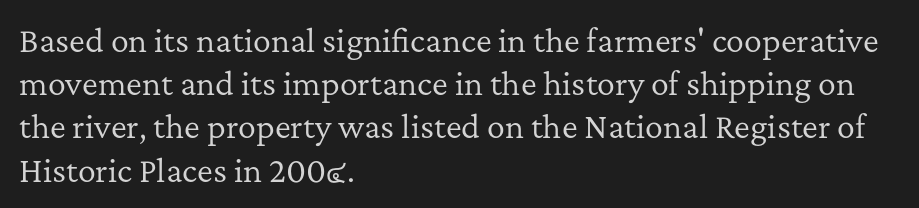
The image shows 30 px regular-weight serif type, upright; set left-aligned, normal line spacing (1.44x), normal letter spacing, not underlined; low stroke contrast and a medium x-height.
